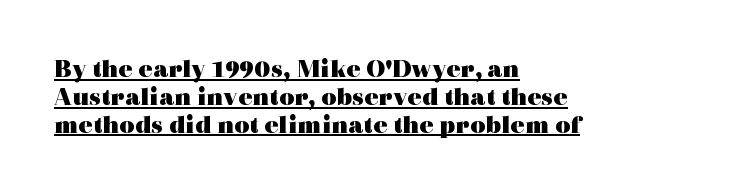
Short note: letters normally spaced. The strokes are fattened all the way to bold. Is the block centered? No — it sits flush against the left margin. This block would grow much taller if given ordinary leading; it's compressed now. Posture: straight, roman, zero tilt.
